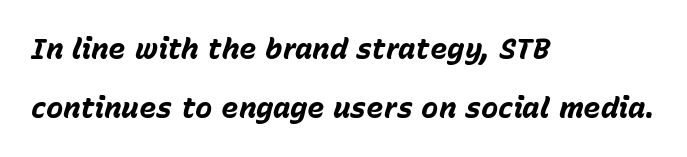
Q: Is the text bold? A: Yes.
Q: Is the text italic (slanted)? A: Yes, it leans right by about 15 degrees.
Q: Is the text underlined? A: No.
Q: How is the paragraph aligned? A: Left-aligned.
Q: Is the spacing between letters normal or unusually wide? A: Normal.
Q: Is the spacing between lines tight, normal or loose? A: Loose.
Q: Width (condensed, normal, or wide)? A: Normal.
Q: Stroke contrast? A: Low.
Q: x-height? A: Medium.
Q: Monospaced? A: No.
